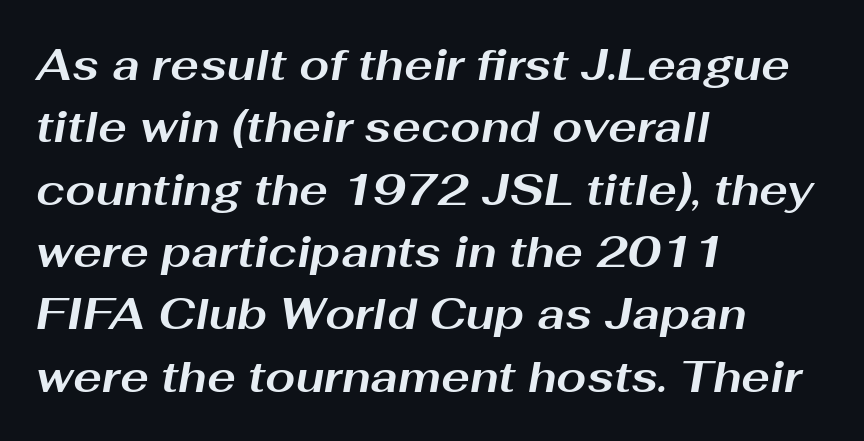
Alignment: flush left. The space beneath each line is pristine and unruled. Italic? Definitely — the glyphs are oblique. Note the varied advance widths — an 'i' is clearly narrower than an 'm'. Leading matches the norm, producing a regular column.
